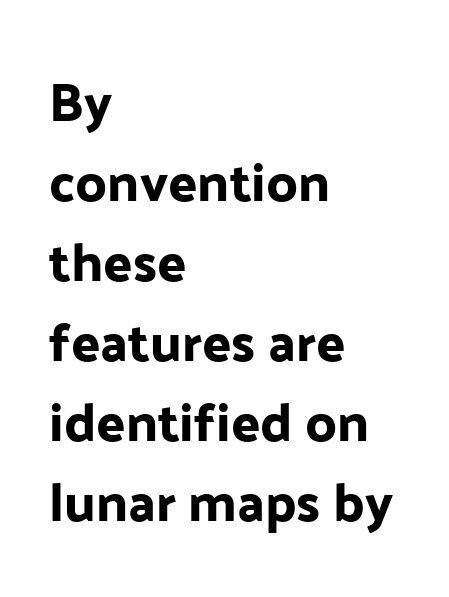
The image shows 54 px sans-serif type, upright; set left-aligned, normal line spacing (1.48x), normal letter spacing, not underlined; low stroke contrast and a medium x-height.
